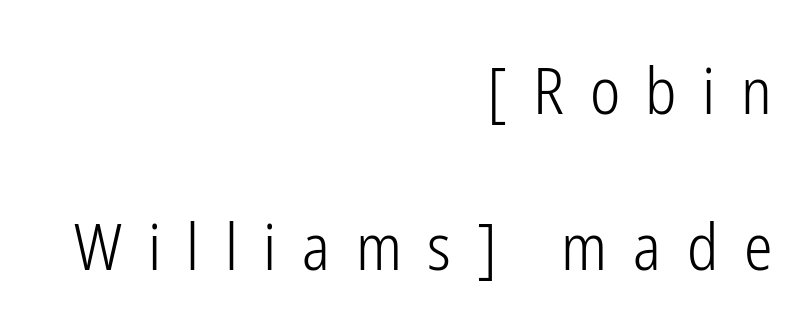
Horizontal alignment here is rightward, an uncommon choice for prose. These lines are rendered in a variable-pitch font. The lines are spread far apart with generous leading. Heaviness? Minimal to ordinary, like unemphasized prose. The strip under each line holds only bare page.
